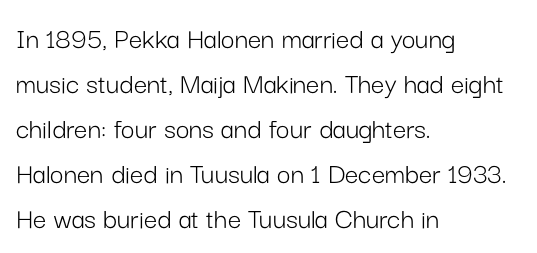
{"serif": "no", "italic": "no", "bold": "no", "weight": "light", "width": "normal", "stroke_contrast": "low", "x_height": "medium", "monospaced": "no", "underline": "no", "align": "left", "line_spacing": "normal", "line_spacing_ratio": 1.5, "letter_spacing": "normal", "letter_spacing_em": 0.0, "glyph_px": 30}
